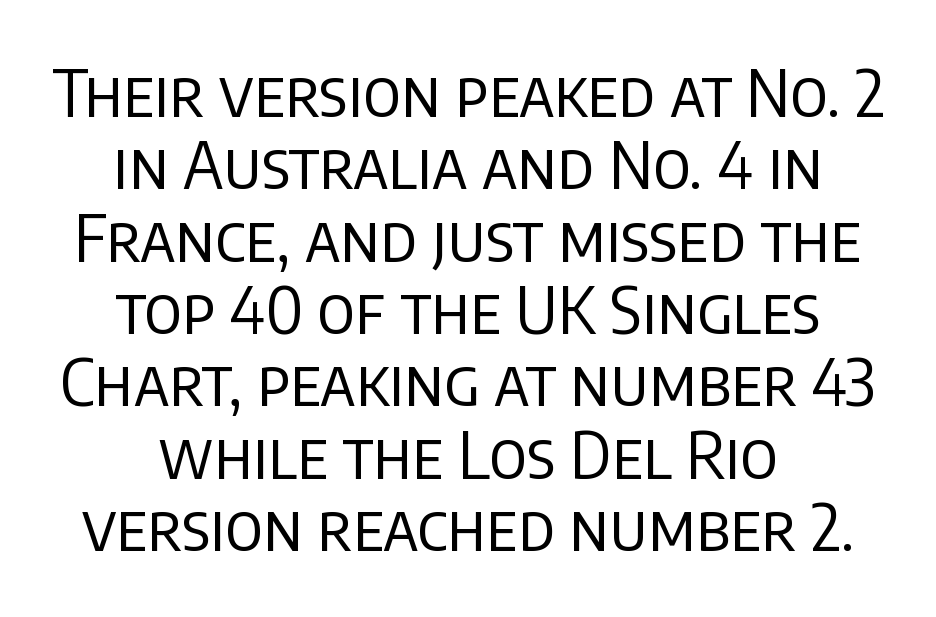
Q: Is the text bold? A: No.
Q: Is the text italic (slanted)? A: No, it is upright.
Q: Is the typeface a serif or a sans-serif typeface? A: Sans-serif.
Q: Is the text underlined? A: No.
Q: How is the paragraph aligned? A: Centered.
Q: Is the spacing between letters normal or unusually wide? A: Normal.
Q: Is the spacing between lines tight, normal or loose? A: Tight.
Q: Width (condensed, normal, or wide)? A: Normal.
Q: Stroke contrast? A: Low.
Q: x-height? A: Large.
Q: Monospaced? A: No.
